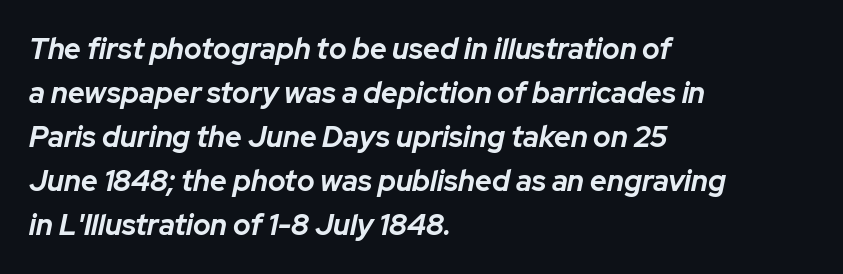
Q: Is the text bold? A: Yes.
Q: Is the text italic (slanted)? A: Yes, it leans right by about 12 degrees.
Q: Is the text underlined? A: No.
Q: How is the paragraph aligned? A: Left-aligned.
Q: Is the spacing between letters normal or unusually wide? A: Normal.
Q: Is the spacing between lines tight, normal or loose? A: Normal.
Q: Width (condensed, normal, or wide)? A: Normal.
Q: Stroke contrast? A: Low.
Q: x-height? A: Medium.
Q: Monospaced? A: No.
